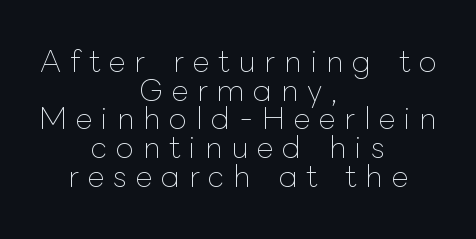
The image shows 29 px thin type, upright; set centered, tight line spacing (0.99x), unusually wide letter spacing (+0.31 em), not underlined; low stroke contrast and a medium x-height.
